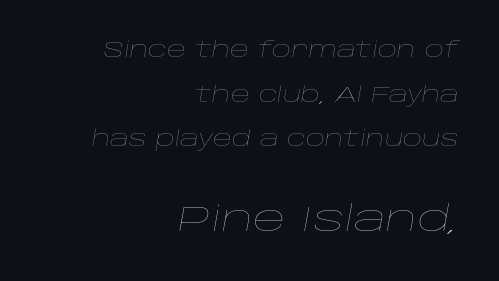
{"italic": "yes", "lean": "right", "slant_degrees": 10, "bold": "no", "weight": "thin", "width": "wide", "stroke_contrast": "low", "x_height": "large", "monospaced": "no", "underline": "no", "align": "right", "line_spacing": "loose", "line_spacing_ratio": 2.12, "letter_spacing": "normal", "letter_spacing_em": 0.0, "larger_block": "second", "size_ratio": 1.71, "glyph_px": 36}
